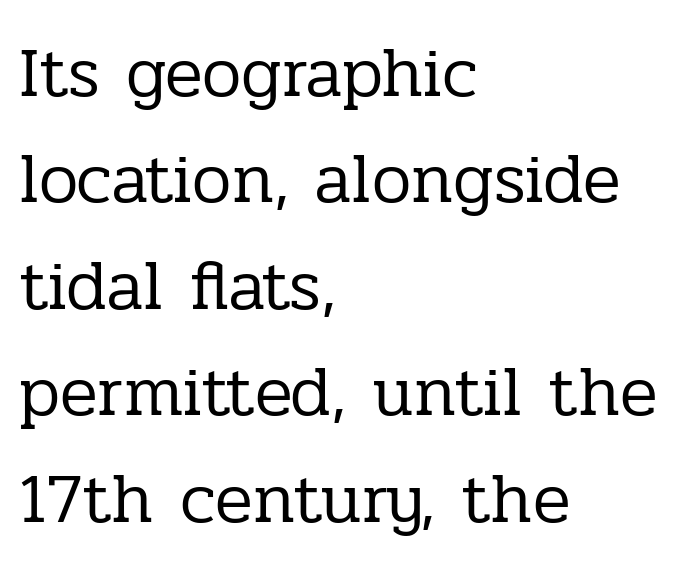
{"serif": "yes", "italic": "no", "bold": "no", "weight": "regular", "width": "normal", "stroke_contrast": "low", "x_height": "medium", "monospaced": "no", "underline": "no", "align": "left", "line_spacing": "normal", "line_spacing_ratio": 1.52, "letter_spacing": "normal", "letter_spacing_em": 0.0, "glyph_px": 70}
